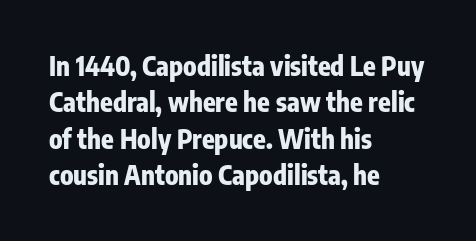
The image shows 26 px bold type, upright; set left-aligned, normal line spacing (1.4x), normal letter spacing, not underlined.
